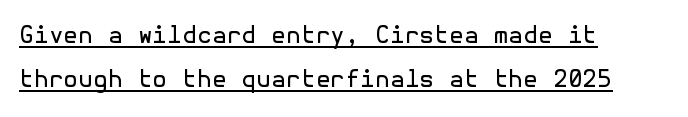
{"italic": "no", "bold": "no", "underline": "yes", "align": "left", "line_spacing_ratio": 1.85, "letter_spacing": "normal", "letter_spacing_em": 0.0, "glyph_px": 24}
